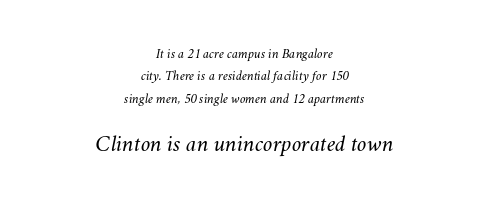
Q: Is the text bold? A: No.
Q: Is the text italic (slanted)? A: Yes, it leans right by about 11 degrees.
Q: Is the text underlined? A: No.
Q: How is the paragraph aligned? A: Centered.
Q: Is the spacing between letters normal or unusually wide? A: Normal.
Q: Is the spacing between lines tight, normal or loose? A: Normal.
Q: Which block of text is set in a larger size, the first (top) or the second (bottom)? A: The second (bottom) one.
